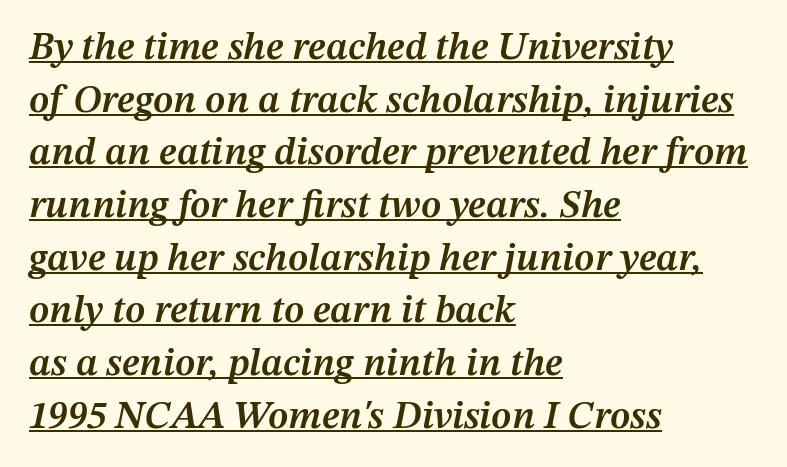
{"italic": "yes", "lean": "right", "slant_degrees": 12, "bold": "semi", "weight": "semibold", "width": "normal", "stroke_contrast": "medium", "x_height": "medium", "monospaced": "no", "underline": "yes", "align": "left", "line_spacing": "normal", "line_spacing_ratio": 1.35, "letter_spacing": "normal", "letter_spacing_em": 0.0, "glyph_px": 39}
